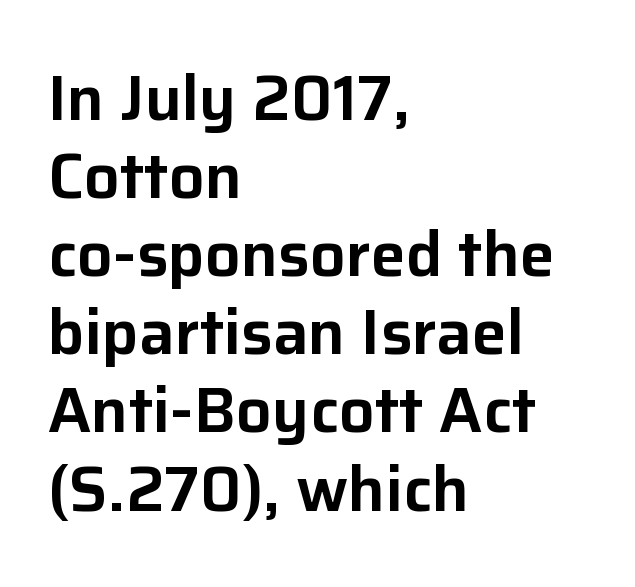
The image shows 63 px sans-serif type, upright; set left-aligned, line spacing 1.24x, normal letter spacing, not underlined; low stroke contrast and a medium x-height.
